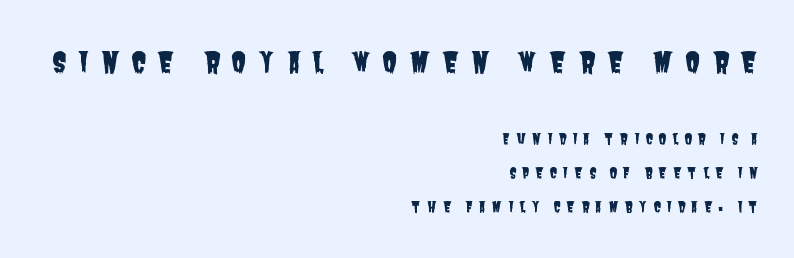
The image shows 28 px condensed sans-serif type; set right-aligned, loose line spacing (2.42x), unusually wide letter spacing (+0.41 em), not underlined; the first (top) block is 2.0x larger; low stroke contrast and a large x-height.
